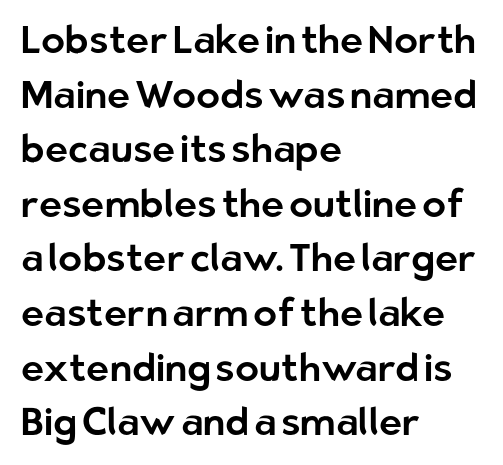
{"serif": "no", "italic": "no", "width": "normal", "stroke_contrast": "low", "x_height": "medium", "monospaced": "no", "underline": "no", "align": "left", "line_spacing": "normal", "line_spacing_ratio": 1.4, "letter_spacing": "normal", "letter_spacing_em": 0.0, "glyph_px": 39}
